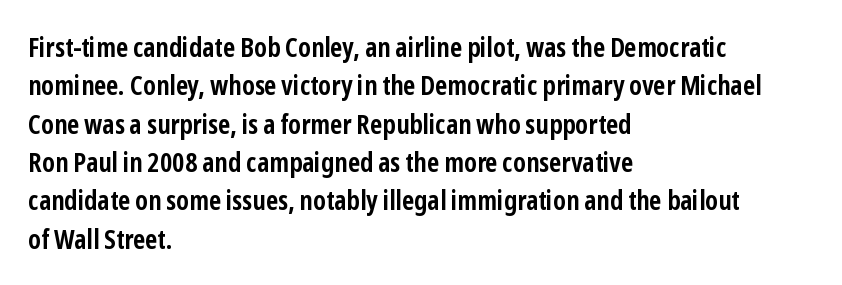
Q: Is the text bold? A: Yes.
Q: Is the text italic (slanted)? A: No, it is upright.
Q: Is the text underlined? A: No.
Q: How is the paragraph aligned? A: Left-aligned.
Q: Is the spacing between letters normal or unusually wide? A: Normal.
Q: Is the spacing between lines tight, normal or loose? A: Normal.
